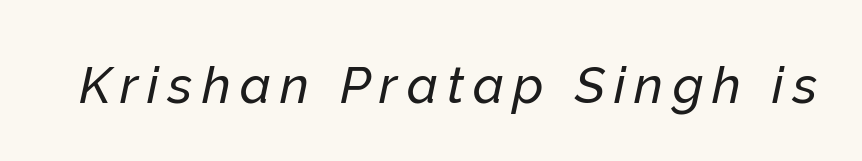
{"italic": "yes", "lean": "right", "slant_degrees": 12, "width": "normal", "stroke_contrast": "low", "x_height": "medium", "monospaced": "no", "underline": "no", "glyph_px": 51}
